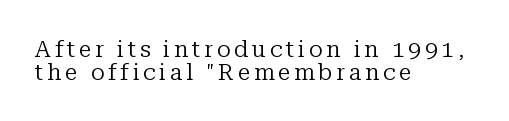
Q: Is the text bold? A: No.
Q: Is the text italic (slanted)? A: No, it is upright.
Q: Is the text underlined? A: No.
Q: How is the paragraph aligned? A: Left-aligned.
Q: Is the spacing between lines tight, normal or loose? A: Tight.
